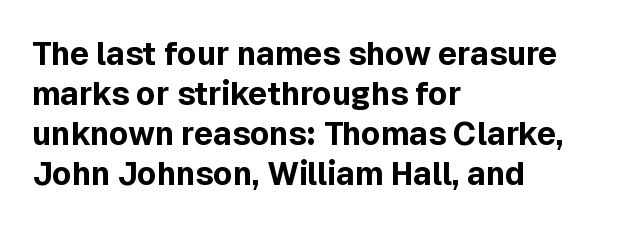
The face used here is rendered with its standard letterfit. The leading is moderate, giving the passage an even texture. Summary of weight: heavy, a full bold. In terms of posture, this sample is upright. Note: no serifs on the glyphs.
